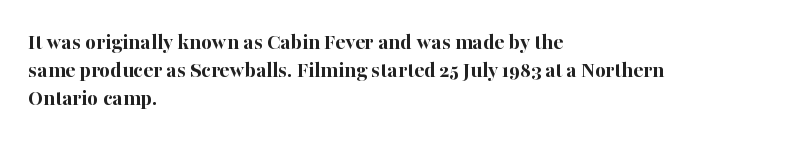
{"italic": "no", "bold": "yes", "underline": "no", "align": "left", "line_spacing_ratio": 1.22, "letter_spacing": "normal", "letter_spacing_em": 0.0, "glyph_px": 23}
